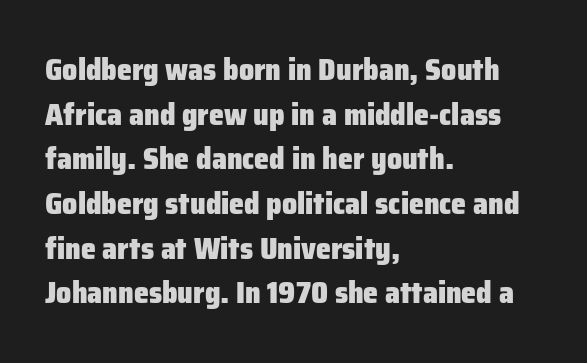
You can tell it's not italic because the verticals are truly vertical. This rendering employs a face without finishing strokes, i.e., a sans-serif. The passage is arranged the way most books set body copy — flush left. Set as a true bold cut, around the 700 mark. Line spacing here is normal.
